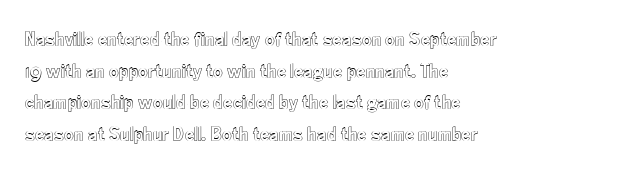
Has an underline been added? It has not. Do the letters lean? They stand straight. Notice how descenders clear the ascenders below comfortably — that's standard leading. The line texture is even and compact thanks to regular tracking.
